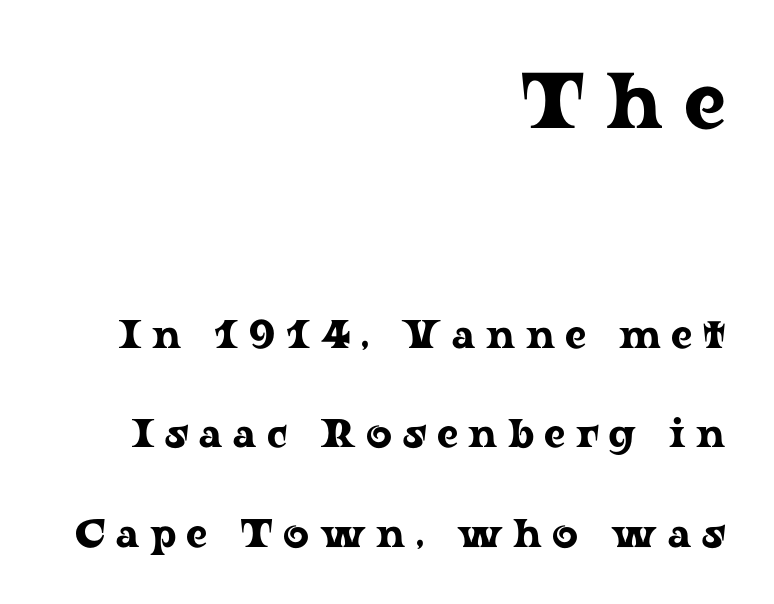
Do the characters align in a grid? No, the font is proportional. Line spacing here is loose. Reading top to bottom, the characters get smaller at the block break. Alignment: flush right.
